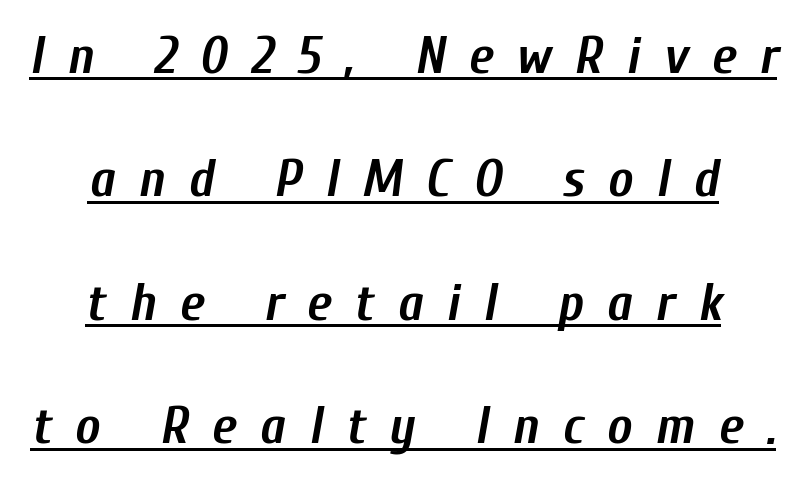
The image shows 53 px semibold, condensed type, italic (leaning right); set centered, loose line spacing (2.33x), unusually wide letter spacing (+0.44 em), underlined; low stroke contrast and a medium x-height.
